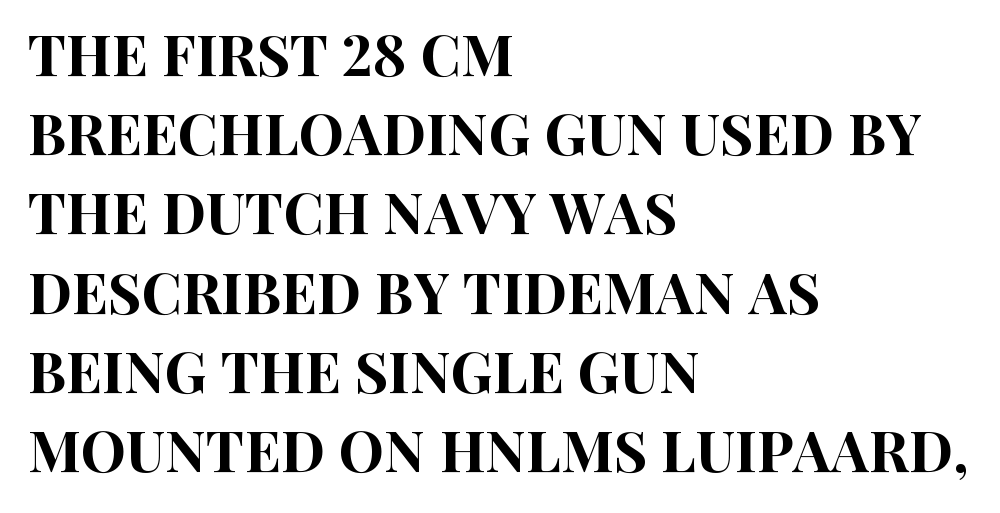
Vertically, the passage feels balanced, rows spaced as you'd expect. This sample has the flowing, uneven cadence of proportional lettering. Descender tails drop into unmarked territory. Leftover space on each line is placed entirely after the last word. Is there any slant? The stems are plumb. A sans-serif font was chosen for this passage.
